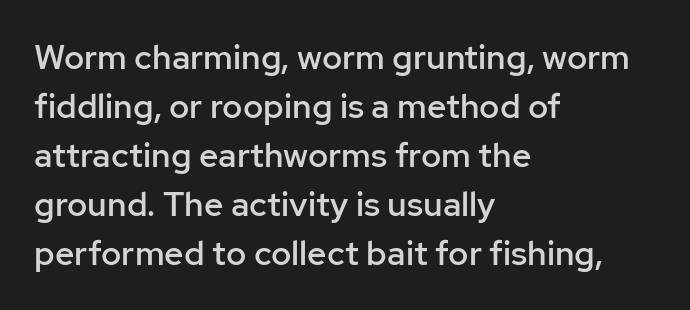
The image shows 34 px semibold sans-serif type, upright; set left-aligned, normal line spacing (1.44x), normal letter spacing, not underlined; low stroke contrast and a medium x-height.
